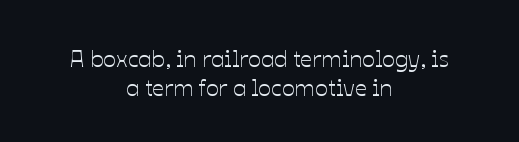
The image shows 24 px text type, upright; set centered, line spacing 1.19x, normal letter spacing, not underlined.
